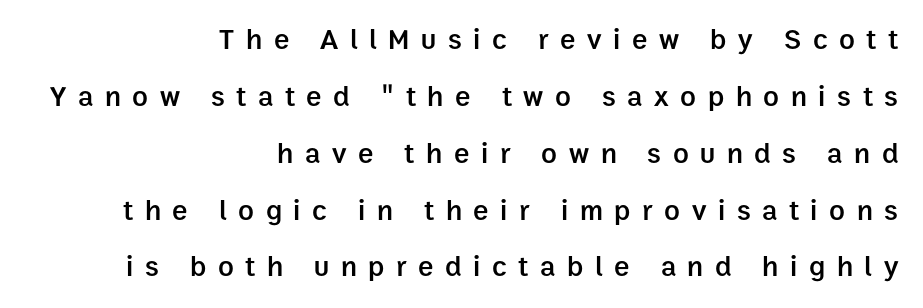
Q: Is the text bold? A: Semi-bold.
Q: Is the text italic (slanted)? A: No, it is upright.
Q: Is the typeface a serif or a sans-serif typeface? A: Sans-serif.
Q: Is the text underlined? A: No.
Q: How is the paragraph aligned? A: Right-aligned.
Q: Is the spacing between letters normal or unusually wide? A: Unusually wide.
Q: Is the spacing between lines tight, normal or loose? A: Loose.
Q: Width (condensed, normal, or wide)? A: Normal.
Q: Stroke contrast? A: Low.
Q: x-height? A: Medium.
Q: Monospaced? A: No.
